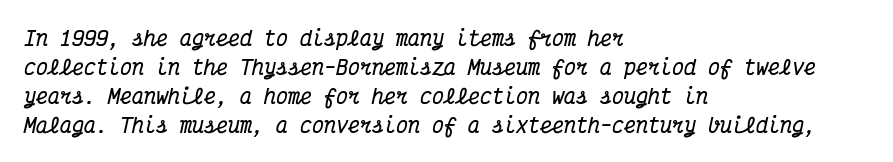
The typesetter chose a ragged-right arrangement here. Whoever set this chose a conventional vertical rhythm. Standard letterfit; no display-style spreading of the glyphs. Thick stems and heavy bowls — unmistakably bold. Glance below the letters and you will spot only blank space.
